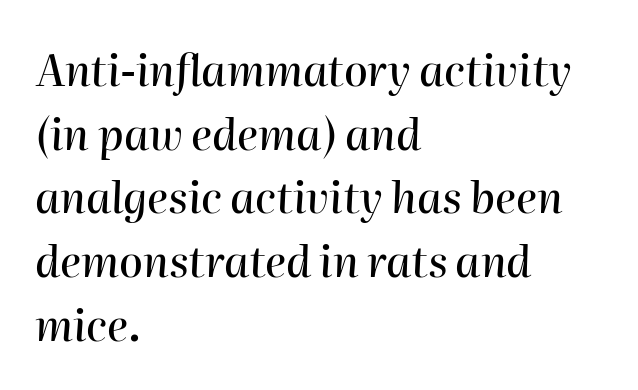
When letters slant like this, we call the style italic. Does extra space separate the letters? No, they use regular spacing. You could not count columns in this text — the font is proportionally spaced. A bare baseline throughout the passage. Vertical spacing — default. The paragraph shown leans on its left margin.
